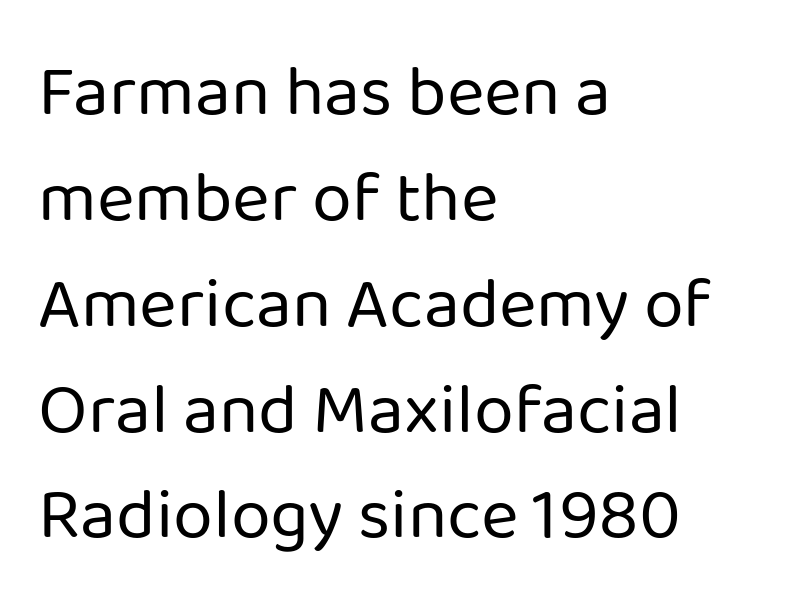
{"serif": "no", "italic": "no", "bold": "no", "weight": "regular", "width": "normal", "stroke_contrast": "low", "x_height": "medium", "monospaced": "no", "underline": "no", "align": "left", "line_spacing": "normal", "line_spacing_ratio": 1.47, "letter_spacing": "normal", "letter_spacing_em": 0.0, "glyph_px": 72}
